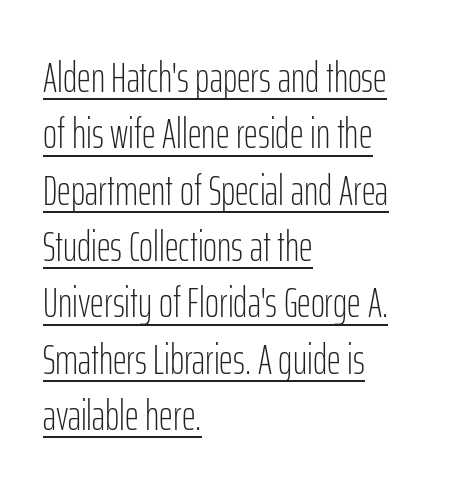
The image shows 43 px light, condensed sans-serif type, upright; set left-aligned, normal line spacing (1.31x), normal letter spacing, underlined; low stroke contrast and a medium x-height.
